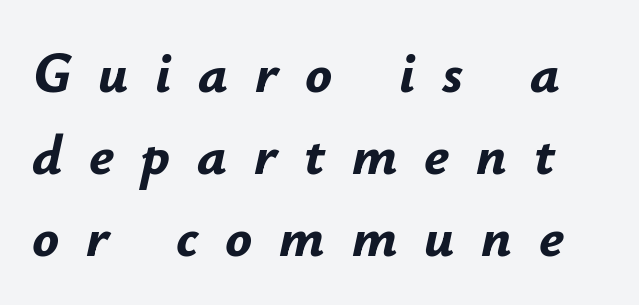
{"italic": "yes", "lean": "right", "slant_degrees": 12, "bold": "yes", "weight": "bold", "width": "normal", "stroke_contrast": "low", "x_height": "small", "monospaced": "no", "underline": "no", "line_spacing": "normal", "line_spacing_ratio": 1.46, "letter_spacing": "wide", "letter_spacing_em": 0.48, "glyph_px": 56}
